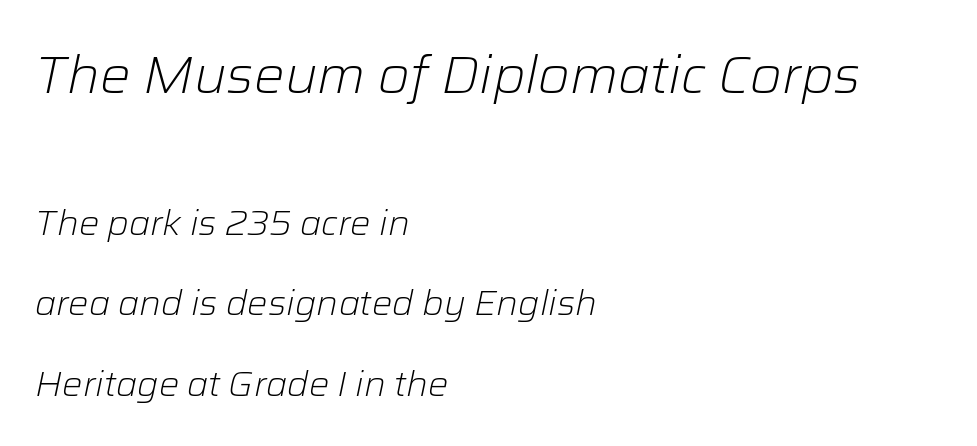
The image shows 51 px light type, italic (leaning right); set left-aligned, loose line spacing (2.36x), normal letter spacing, not underlined; the first (top) block is 1.5x larger; low stroke contrast and a medium x-height.
